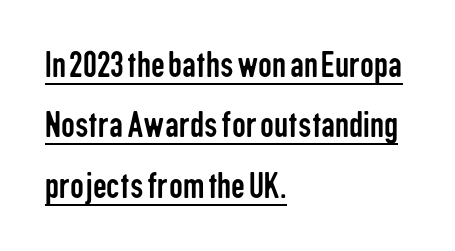
The image shows 39 px regular-weight, condensed sans-serif type, upright; set left-aligned, normal line spacing (1.55x), normal letter spacing, underlined; low stroke contrast and a medium x-height.
